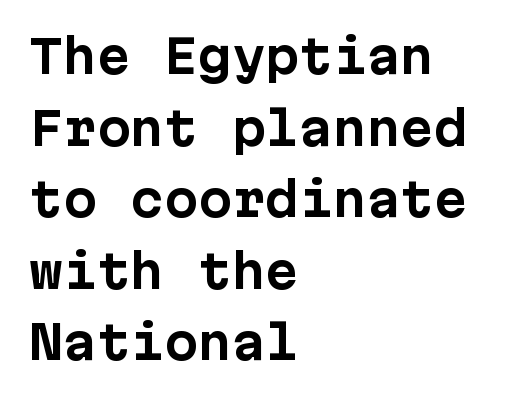
{"serif": "no", "italic": "no", "bold": "yes", "weight": "bold", "width": "normal", "stroke_contrast": "low", "x_height": "medium", "underline": "no", "align": "left", "line_spacing": "normal", "line_spacing_ratio": 1.59, "letter_spacing": "normal", "letter_spacing_em": 0.0, "glyph_px": 45}
